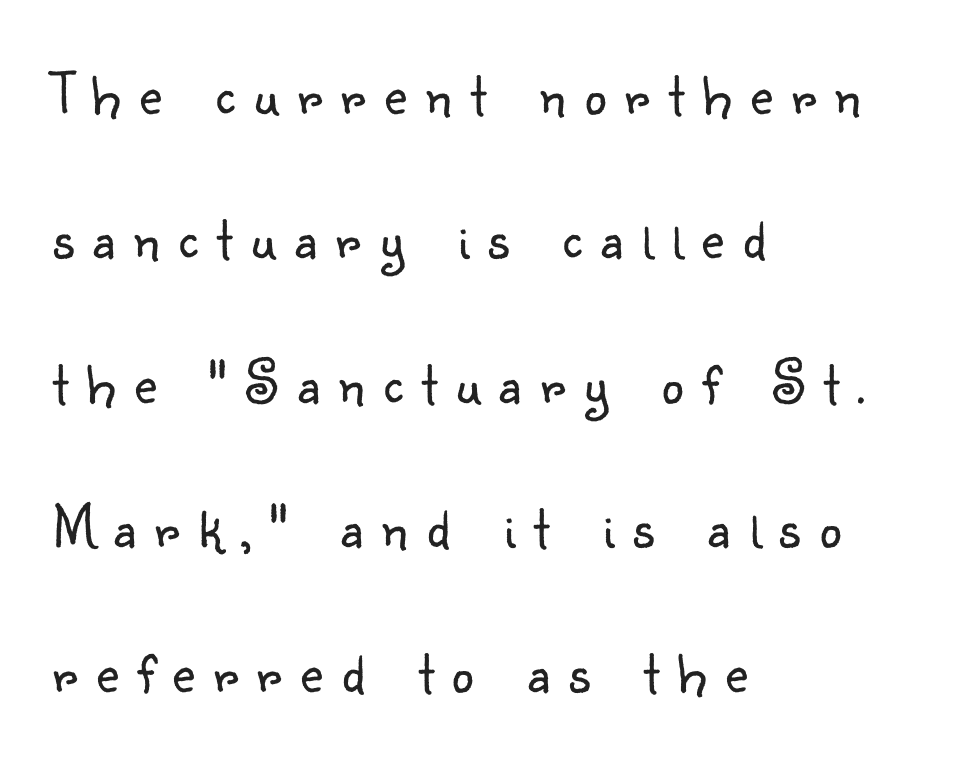
Q: Is the text bold? A: No.
Q: Is the text italic (slanted)? A: No, it is upright.
Q: Is the typeface a serif or a sans-serif typeface? A: Sans-serif.
Q: Is the text underlined? A: No.
Q: How is the paragraph aligned? A: Left-aligned.
Q: Is the spacing between letters normal or unusually wide? A: Unusually wide.
Q: Is the spacing between lines tight, normal or loose? A: Loose.
Q: Width (condensed, normal, or wide)? A: Normal.
Q: Stroke contrast? A: Low.
Q: x-height? A: Small.
Q: Monospaced? A: No.
